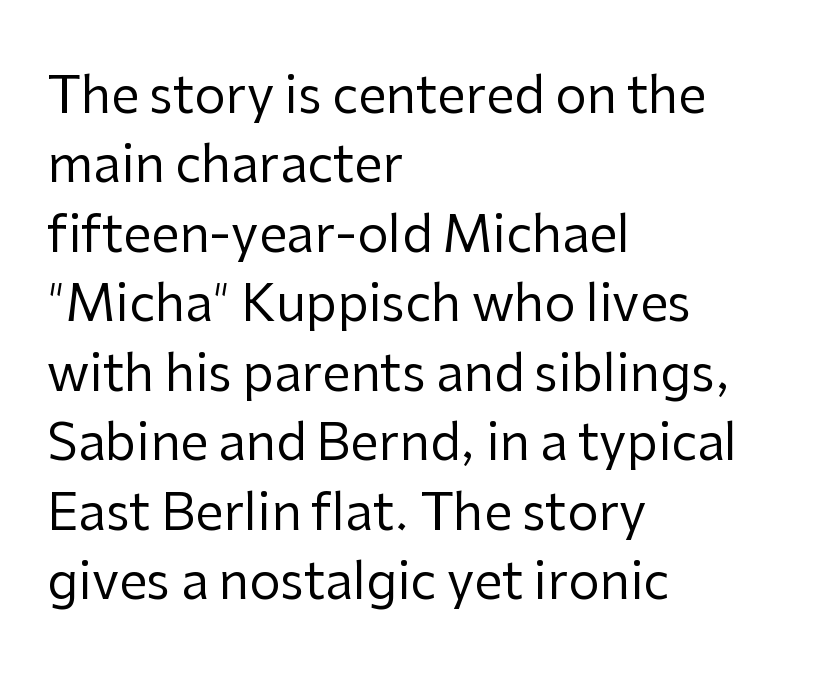
Q: Is the text bold? A: No.
Q: Is the text italic (slanted)? A: No, it is upright.
Q: Is the typeface a serif or a sans-serif typeface? A: Sans-serif.
Q: Is the text underlined? A: No.
Q: How is the paragraph aligned? A: Left-aligned.
Q: Is the spacing between letters normal or unusually wide? A: Normal.
Q: Is the spacing between lines tight, normal or loose? A: Normal.
Q: Width (condensed, normal, or wide)? A: Normal.
Q: Stroke contrast? A: Low.
Q: x-height? A: Medium.
Q: Monospaced? A: No.
